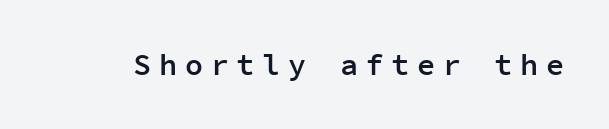
Q: Is the text bold? A: Semi-bold.
Q: Is the text italic (slanted)? A: No, it is upright.
Q: Is the typeface a serif or a sans-serif typeface? A: Sans-serif.
Q: Is the text underlined? A: No.
Q: Is the spacing between letters normal or unusually wide? A: Unusually wide.
Q: Width (condensed, normal, or wide)? A: Normal.
Q: Stroke contrast? A: Low.
Q: x-height? A: Medium.
Q: Monospaced? A: Yes.
